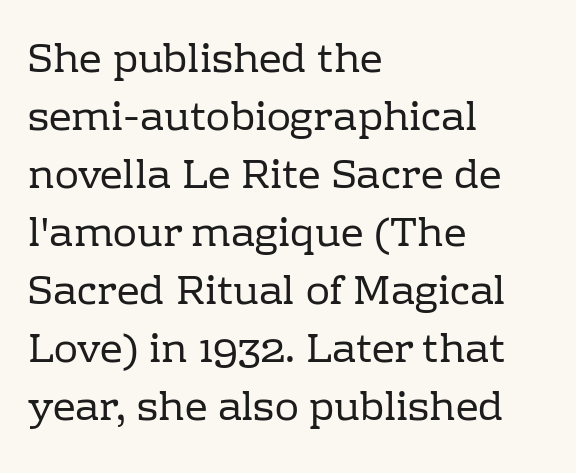
Q: Is the text bold? A: No.
Q: Is the text italic (slanted)? A: No, it is upright.
Q: Is the typeface a serif or a sans-serif typeface? A: Serif.
Q: Is the text underlined? A: No.
Q: How is the paragraph aligned? A: Left-aligned.
Q: Is the spacing between letters normal or unusually wide? A: Normal.
Q: Is the spacing between lines tight, normal or loose? A: Normal.
Q: Width (condensed, normal, or wide)? A: Normal.
Q: Stroke contrast? A: Low.
Q: x-height? A: Medium.
Q: Monospaced? A: No.
